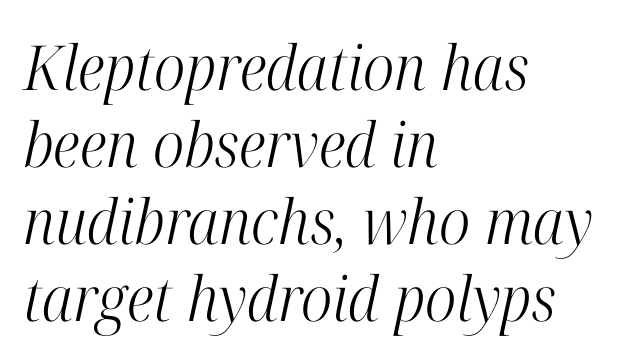
Compared with typical body copy, the letter spacing here is the same. Every row of glyphs begins at an identical x-position on the left. The foot of each line stays bare and open. Stems here are at most as thick as an everyday book face.
